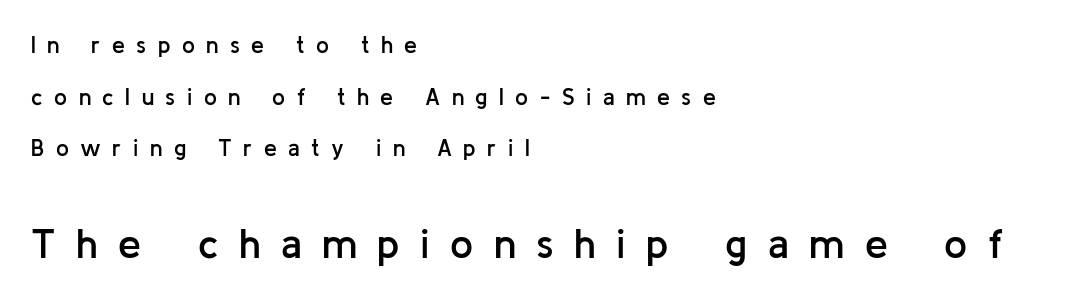
{"serif": "no", "italic": "no", "bold": "semi", "weight": "semibold", "width": "normal", "stroke_contrast": "low", "x_height": "medium", "monospaced": "no", "underline": "no", "align": "left", "line_spacing": "loose", "line_spacing_ratio": 2.25, "letter_spacing": "wide", "letter_spacing_em": 0.5, "larger_block": "second", "size_ratio": 1.78, "glyph_px": 41}
